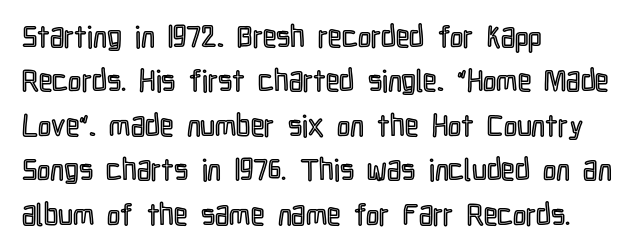
The image shows 30 px condensed type, upright; set left-aligned, normal line spacing (1.48x), normal letter spacing, not underlined; a medium x-height.
